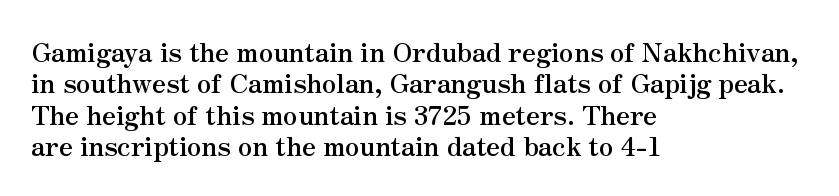
Q: Is the text bold? A: Yes.
Q: Is the text italic (slanted)? A: No, it is upright.
Q: Is the text underlined? A: No.
Q: How is the paragraph aligned? A: Left-aligned.
Q: Is the spacing between letters normal or unusually wide? A: Normal.
